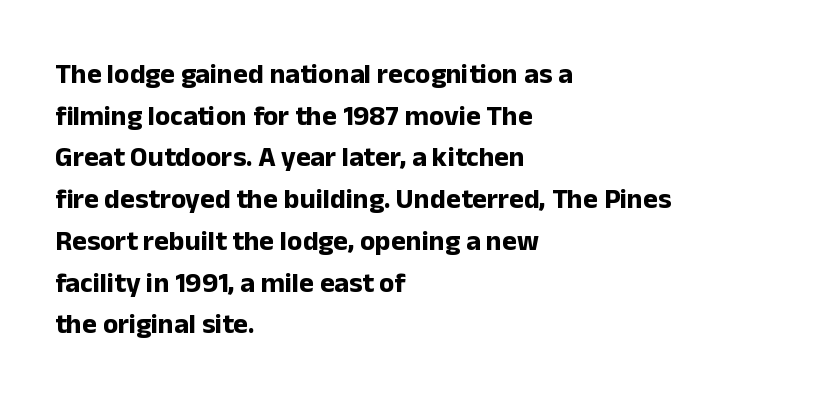
This rendering uses left alignment, leaving the right contour irregular. This is sans-serif lettering, the kind often seen on screens and signage. Do the letters lean? They stand straight. Glyph-to-glyph distance matches everyday printed text. Students, observe: this is what conventionally led text looks like.
